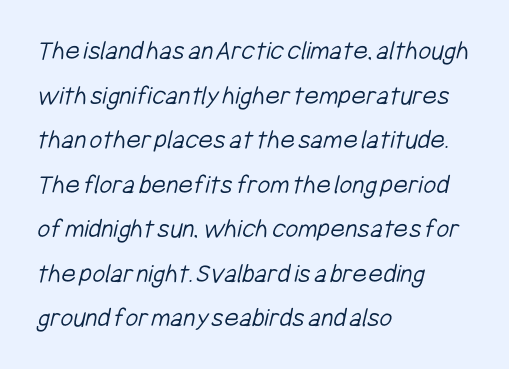
Q: Is the text bold? A: No.
Q: Is the typeface a serif or a sans-serif typeface? A: Sans-serif.
Q: Is the text underlined? A: No.
Q: How is the paragraph aligned? A: Left-aligned.
Q: Is the spacing between letters normal or unusually wide? A: Normal.
Q: Is the spacing between lines tight, normal or loose? A: Normal.
Q: Width (condensed, normal, or wide)? A: Condensed.
Q: Stroke contrast? A: Low.
Q: x-height? A: Medium.
Q: Monospaced? A: No.
